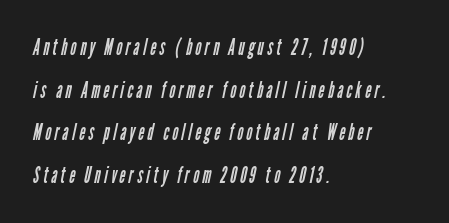
Q: Is the text bold? A: No.
Q: Is the text underlined? A: No.
Q: How is the paragraph aligned? A: Left-aligned.
